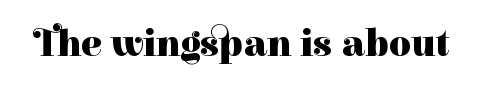
{"serif": "yes", "italic": "no", "bold": "yes", "weight": "heavy", "width": "normal", "stroke_contrast": "high", "x_height": "medium", "monospaced": "no", "underline": "no", "letter_spacing": "normal", "letter_spacing_em": 0.0, "glyph_px": 38}
